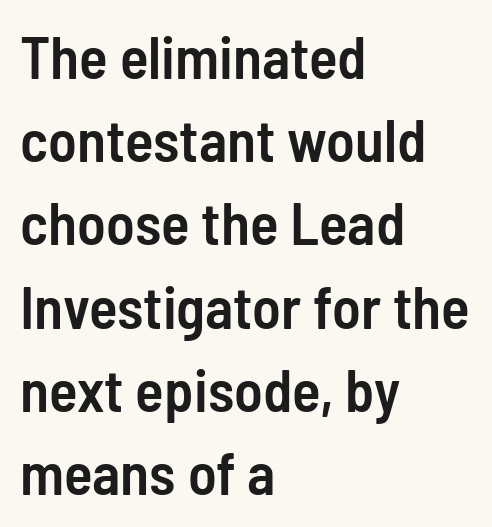
The image shows 59 px semibold, condensed sans-serif type, upright; set left-aligned, normal line spacing (1.41x), normal letter spacing, not underlined; low stroke contrast and a medium x-height.
